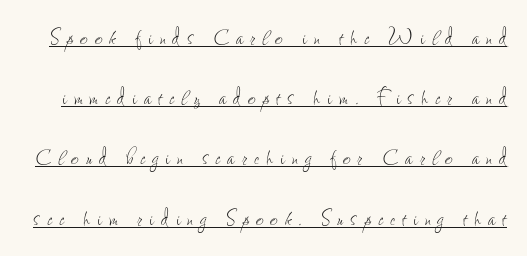
The face looks like a standard text weight, possibly lighter. How would I describe the line gaps? Wide and relaxed. Glyph-to-glyph distance is far greater than everyday printed text. This sample carries an underscore along the baseline area.
